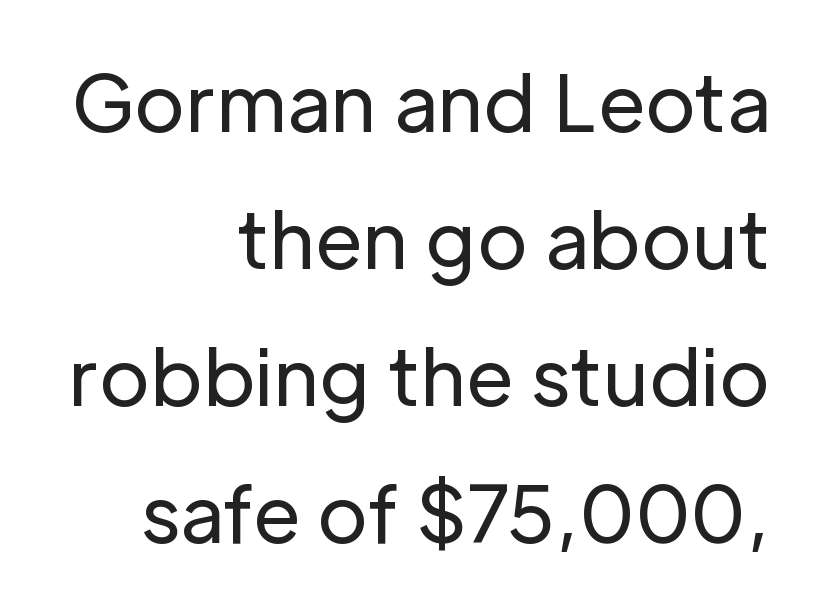
Q: Is the text bold? A: No.
Q: Is the text italic (slanted)? A: No, it is upright.
Q: Is the typeface a serif or a sans-serif typeface? A: Sans-serif.
Q: Is the text underlined? A: No.
Q: How is the paragraph aligned? A: Right-aligned.
Q: Is the spacing between letters normal or unusually wide? A: Normal.
Q: Width (condensed, normal, or wide)? A: Normal.
Q: Stroke contrast? A: Low.
Q: x-height? A: Medium.
Q: Monospaced? A: No.
